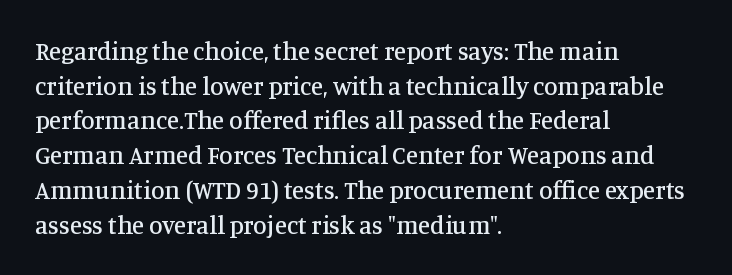
Has an underline been added? It has not. Observe the ordinary spacing: letters are neighbours, not strangers. What's the leading like? Ordinary, nothing unusual. Reading down the block, your eye returns to a fixed left position each line. Every character sits straight up, as roman type does.
